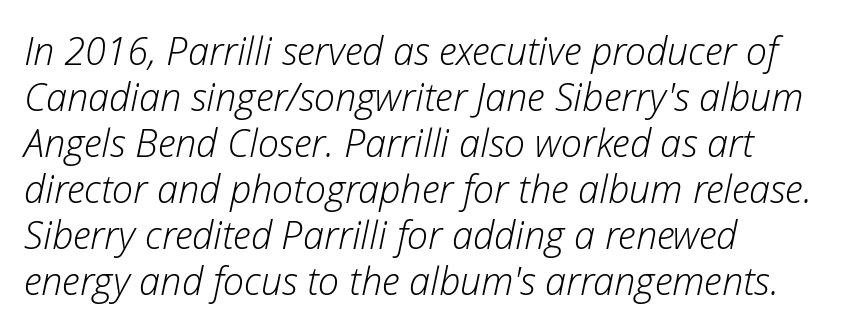
Q: Is the text bold? A: No.
Q: Is the text italic (slanted)? A: Yes, it leans right by about 12 degrees.
Q: Is the text underlined? A: No.
Q: How is the paragraph aligned? A: Left-aligned.
Q: Is the spacing between letters normal or unusually wide? A: Normal.
Q: Width (condensed, normal, or wide)? A: Normal.
Q: Stroke contrast? A: Low.
Q: x-height? A: Medium.
Q: Monospaced? A: No.
